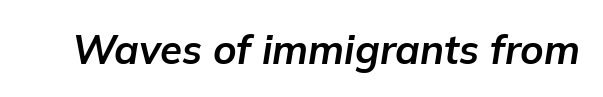
{"italic": "yes", "lean": "right", "slant_degrees": 9, "bold": "yes", "weight": "bold", "width": "normal", "stroke_contrast": "low", "x_height": "medium", "monospaced": "no", "underline": "no", "letter_spacing": "normal", "letter_spacing_em": 0.0, "glyph_px": 40}
